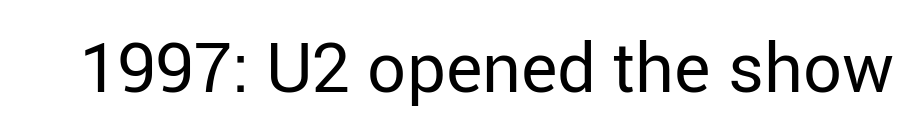
{"serif": "no", "italic": "no", "bold": "no", "weight": "regular", "width": "normal", "stroke_contrast": "low", "x_height": "medium", "monospaced": "no", "underline": "no", "letter_spacing": "normal", "letter_spacing_em": 0.0, "glyph_px": 69}
